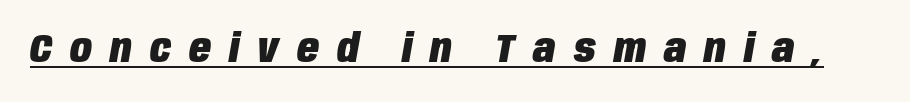
{"italic": "yes", "lean": "right", "slant_degrees": 10, "bold": "yes", "weight": "heavy", "width": "condensed", "stroke_contrast": "low", "x_height": "large", "monospaced": "no", "underline": "yes", "letter_spacing": "wide", "letter_spacing_em": 0.45, "glyph_px": 40}
